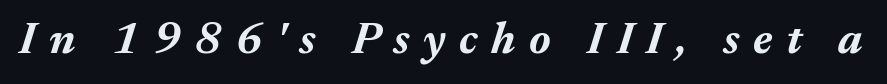
The image shows 45 px bold type, italic (leaning right); set unusually wide letter spacing (+0.3 em), not underlined; medium stroke contrast and a medium x-height.
